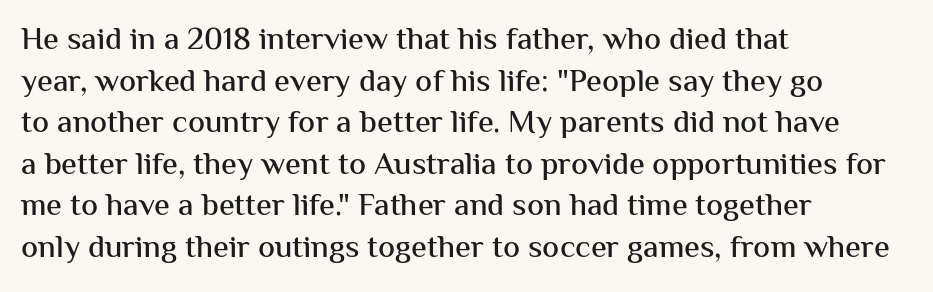
The image shows 32 px sans-serif type, upright; set left-aligned, normal line spacing (1.3x), normal letter spacing, not underlined; medium stroke contrast and a medium x-height.
